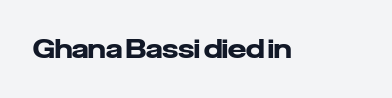
The image shows 26 px bold type, upright; set normal letter spacing, not underlined.
